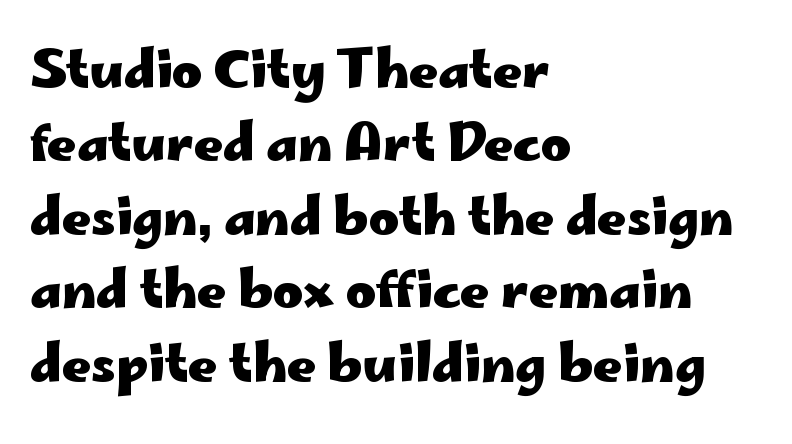
The image shows 51 px heavy, wide sans-serif type, upright; set left-aligned, normal line spacing (1.44x), normal letter spacing, not underlined; low stroke contrast and a small x-height.
